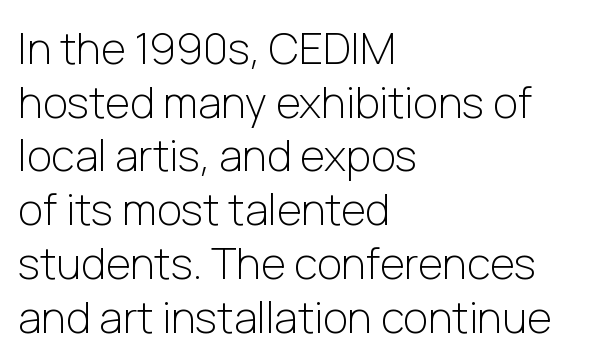
A clean baseline with only descenders dipping below it. The face looks like a standard text weight, possibly lighter. One glance says typical: line gaps are just what's usual. Note the varied advance widths — an 'i' is clearly narrower than an 'm'.
